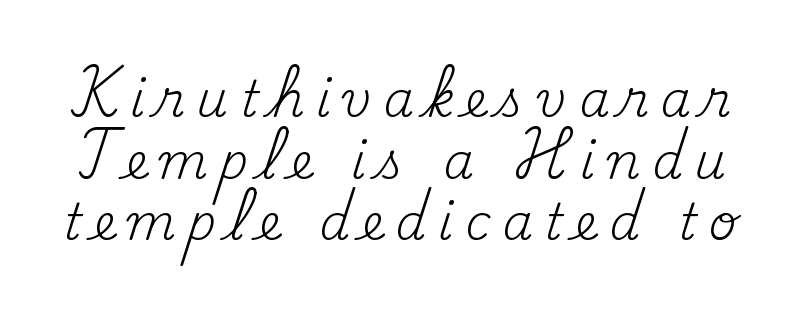
The image shows 49 px regular-weight serif type; set normal line spacing (1.26x), unusually wide letter spacing (+0.24 em), not underlined; medium stroke contrast and a small x-height.
